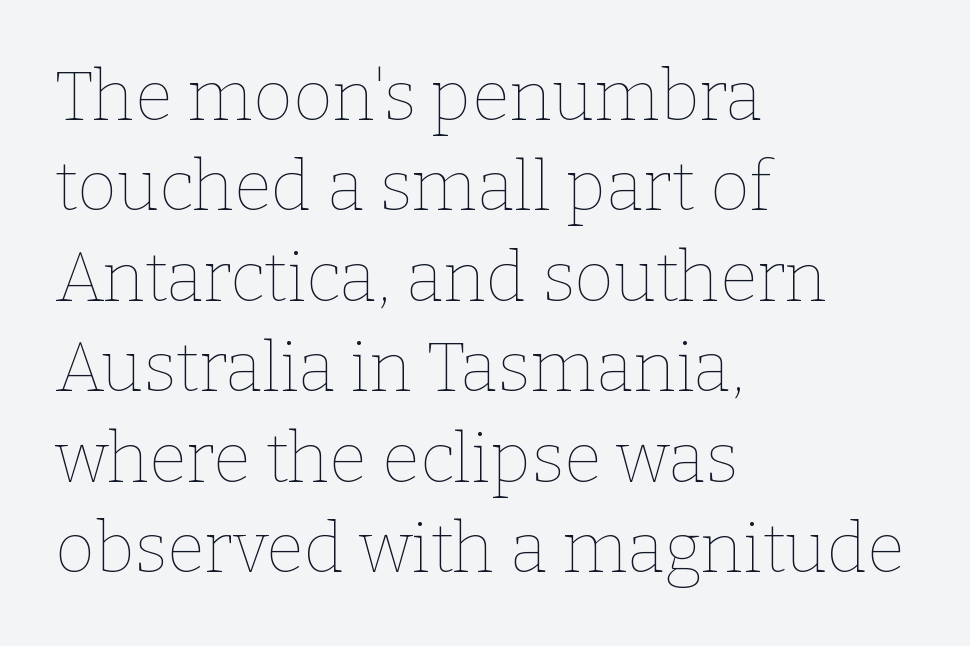
The image shows 69 px thin type, upright; set left-aligned, normal line spacing (1.31x), normal letter spacing, not underlined; low stroke contrast and a medium x-height.
